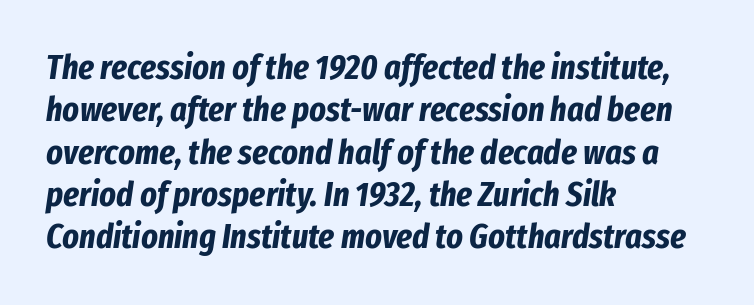
{"italic": "yes", "lean": "right", "slant_degrees": 8, "bold": "yes", "weight": "bold", "width": "condensed", "stroke_contrast": "low", "x_height": "medium", "monospaced": "no", "underline": "no", "align": "left", "line_spacing_ratio": 1.21, "letter_spacing": "normal", "letter_spacing_em": 0.0, "glyph_px": 35}
